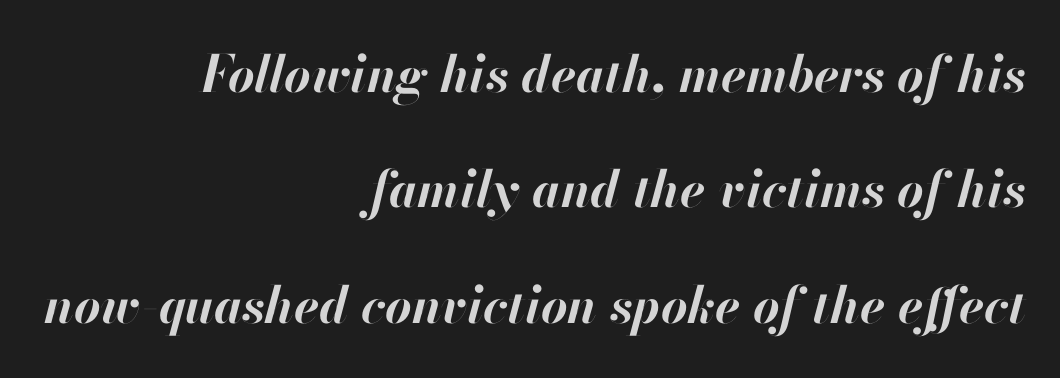
Q: Is the text bold? A: Yes.
Q: Is the text italic (slanted)? A: Yes, it leans right by about 13 degrees.
Q: Is the text underlined? A: No.
Q: How is the paragraph aligned? A: Right-aligned.
Q: Is the spacing between letters normal or unusually wide? A: Normal.
Q: Is the spacing between lines tight, normal or loose? A: Loose.
Q: Width (condensed, normal, or wide)? A: Normal.
Q: Stroke contrast? A: High.
Q: x-height? A: Small.
Q: Monospaced? A: No.
